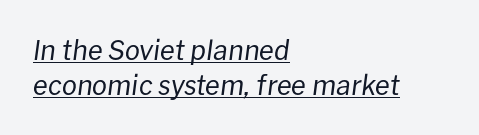
The image shows 27 px text type, italic (leaning right); set left-aligned, normal line spacing (1.29x), normal letter spacing, underlined.
